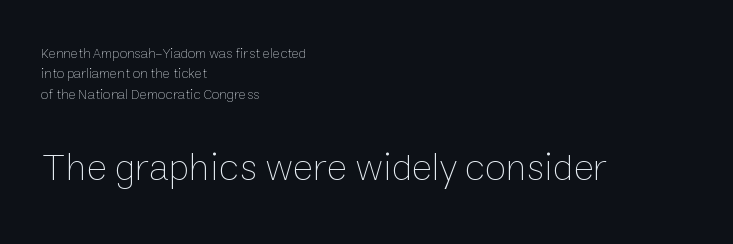
The image shows 39 px thin type, upright; set left-aligned, normal line spacing (1.46x), normal letter spacing, not underlined; the second (bottom) block is 2.79x larger; low stroke contrast and a medium x-height.
